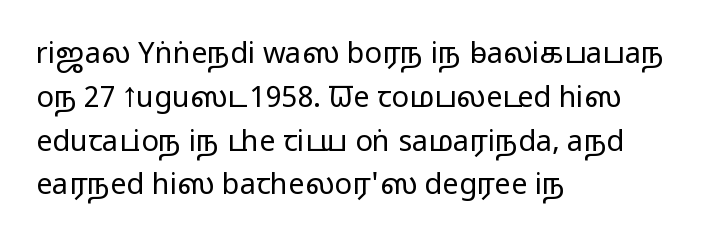
If you drew a ruler down the left edge, every line would touch it. Is the letter spacing exaggerated? No — it looks like the ordinary default. The type family on display is of the sans-serif kind. Here the designer chose a conventional face with non-uniform glyph widths. Caption: face not bold, strokes unweighted. Descenders are the only things crossing below the line.
